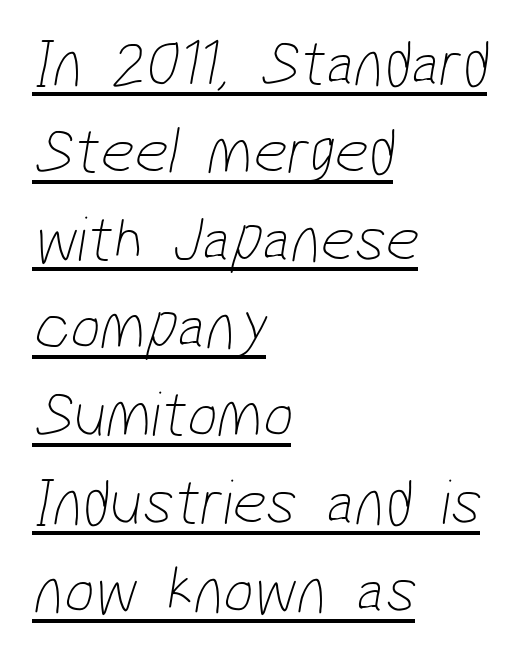
No extra tracking has been applied to these lines. The rag falls on the right side of this text block. The typeface chosen for these lines omits serifs. Stems here are at most as thick as an everyday book face.
